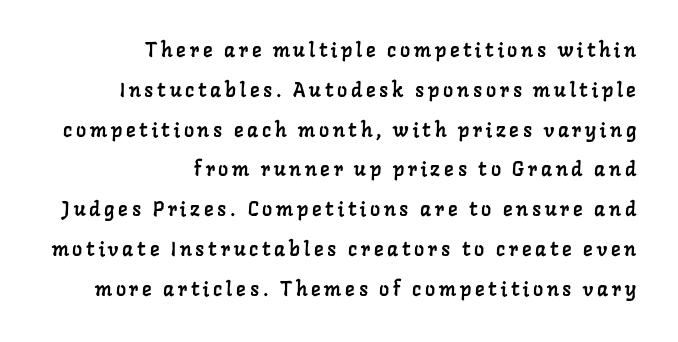
Quick note: interline space is abundant. These lines are set flush right with a ragged left edge. Descender tails drop into unmarked territory.
